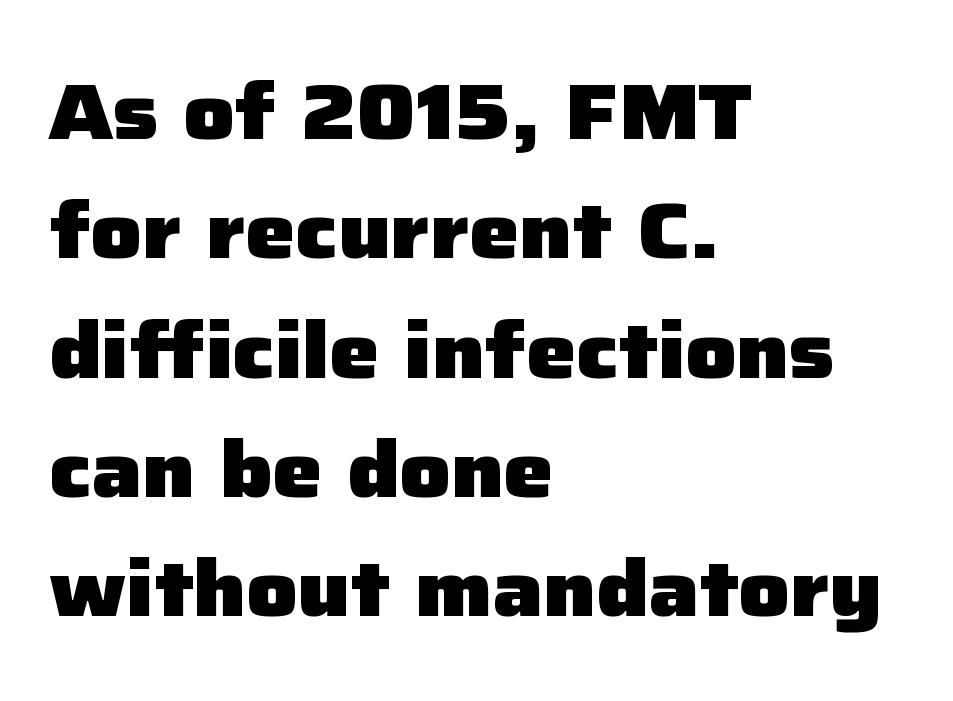
The image shows 79 px heavy sans-serif type, upright; set left-aligned, normal line spacing (1.51x), normal letter spacing, not underlined; low stroke contrast and a medium x-height.
